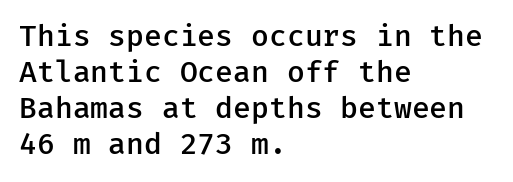
The image shows 29 px semibold sans-serif type, upright; set left-aligned, line spacing 1.24x, normal letter spacing, not underlined; low stroke contrast and a medium x-height.
